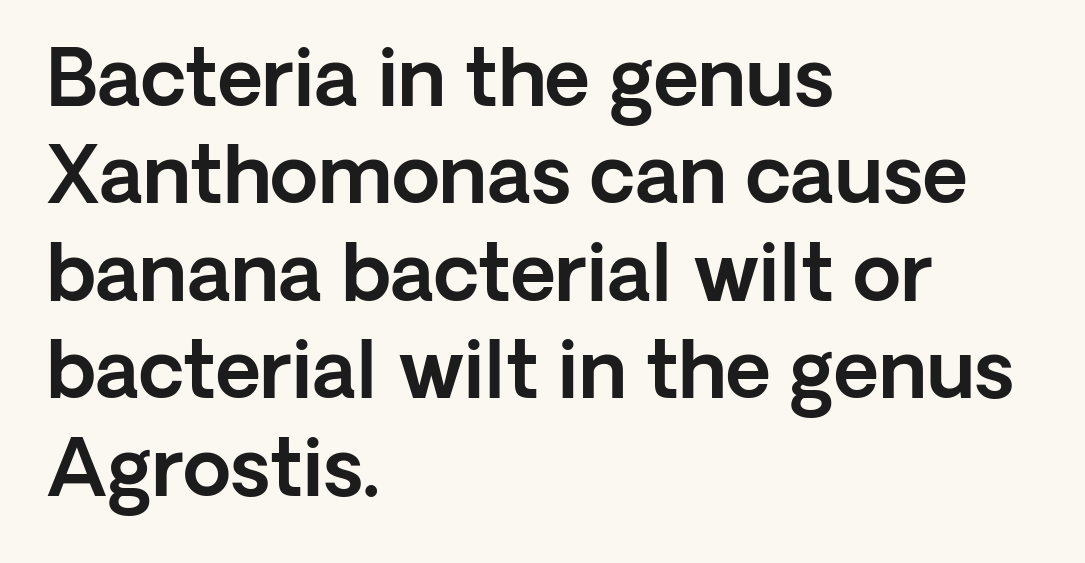
The image shows 78 px sans-serif type, upright; set left-aligned, normal line spacing (1.25x), normal letter spacing, not underlined; a medium x-height.
